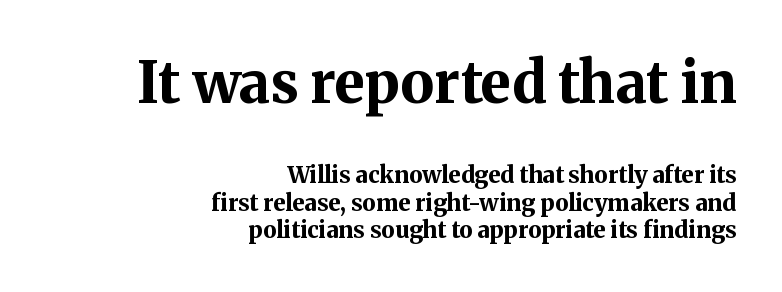
The image shows 57 px bold serif type, upright; set right-aligned, line spacing 1.2x, normal letter spacing, not underlined; the first (top) block is 2.48x larger; medium stroke contrast and a medium x-height.
